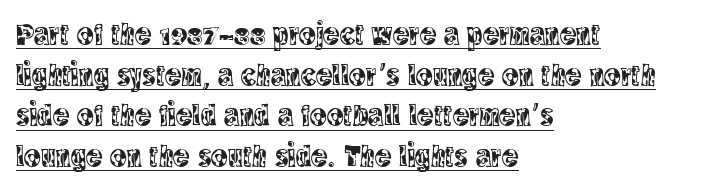
{"serif": "yes", "italic": "no", "width": "condensed", "x_height": "large", "monospaced": "no", "underline": "yes", "align": "left", "line_spacing": "normal", "line_spacing_ratio": 1.31, "letter_spacing": "normal", "letter_spacing_em": 0.0, "glyph_px": 31}
